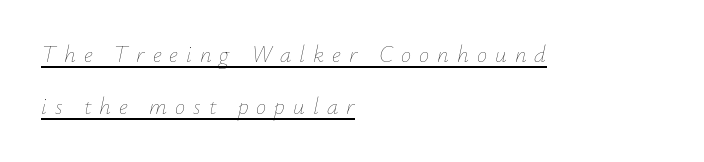
Notice how the passage keeps a crisp vertical edge on the left only. This sample uses expanded letter spacing, leaving extra air between glyphs. The glyphs are accompanied by a horizontal stroke just below them. On a weight scale, this lands at 450 or below.
